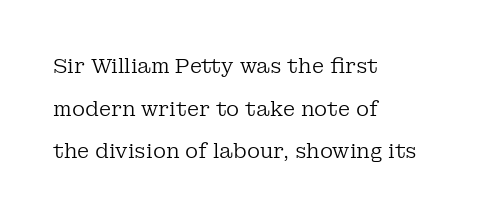
{"italic": "no", "bold": "no", "underline": "no", "align": "left", "line_spacing": "loose", "line_spacing_ratio": 2.13, "letter_spacing": "normal", "letter_spacing_em": 0.0, "glyph_px": 20}
